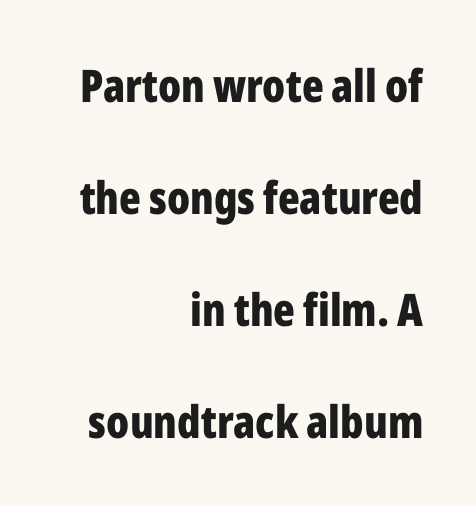
Check under the words: just untouched page. These lines keep a tight, regular rhythm from letter to letter. Students, observe: this is what heavily led, spacious text looks like. The font is running at its bold setting. The lettering holds an erect, upright posture throughout. Serif or sans? Sans — the stroke terminals are bare.
